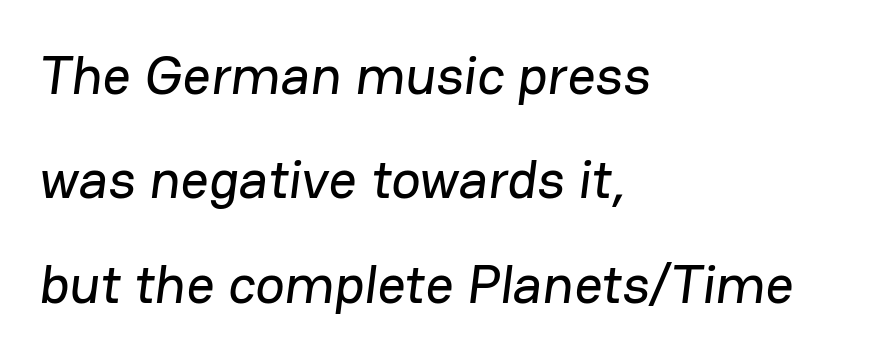
Q: Is the typeface a serif or a sans-serif typeface? A: Sans-serif.
Q: Is the text underlined? A: No.
Q: How is the paragraph aligned? A: Left-aligned.
Q: Is the spacing between letters normal or unusually wide? A: Normal.
Q: Is the spacing between lines tight, normal or loose? A: Loose.
Q: Width (condensed, normal, or wide)? A: Normal.
Q: Stroke contrast? A: Low.
Q: x-height? A: Medium.
Q: Monospaced? A: No.
